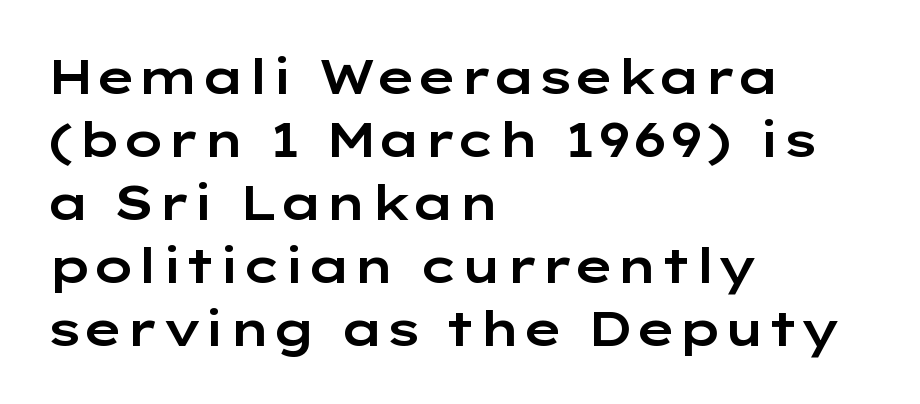
The image shows 48 px wide sans-serif type, upright; set left-aligned, normal line spacing (1.31x), normal letter spacing, not underlined; low stroke contrast and a medium x-height.
